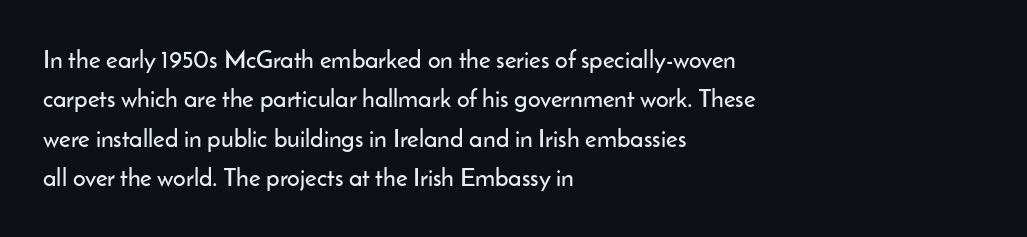
{"italic": "no", "underline": "no", "align": "left", "line_spacing": "normal", "line_spacing_ratio": 1.58, "letter_spacing": "normal", "letter_spacing_em": 0.0, "glyph_px": 25}
